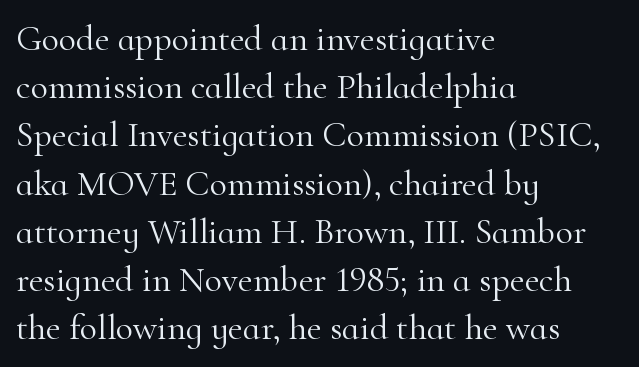
Casual observation: everything's shoved over to the left. The designer went with a serif here, giving each stem small feet. No letter is thick-stroked: the sample isn't bold. Successive baselines arrive at the customary interval. Descenders hang freely into open space. Each word holds together tightly as a unit, with standard inter-letter gaps.
